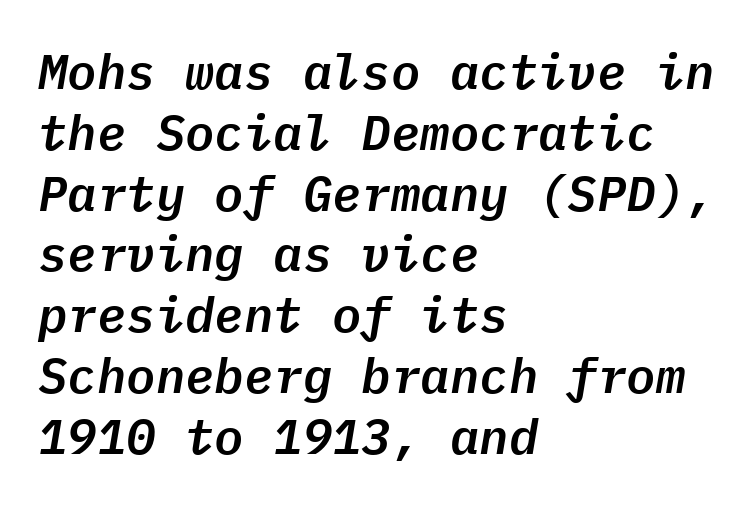
Casual observation: everything's shoved over to the left. The face used here has a pronounced slope to its letters. Looks like terminal output: every glyph gets an equal slot. The glyphs are unaccompanied by any horizontal stroke below them.
